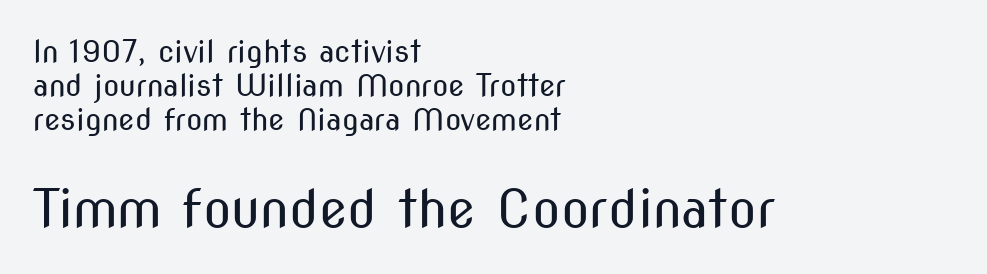
Q: Is the text bold? A: No.
Q: Is the text italic (slanted)? A: No, it is upright.
Q: Is the typeface a serif or a sans-serif typeface? A: Sans-serif.
Q: Is the text underlined? A: No.
Q: How is the paragraph aligned? A: Left-aligned.
Q: Is the spacing between letters normal or unusually wide? A: Normal.
Q: Is the spacing between lines tight, normal or loose? A: Tight.
Q: Which block of text is set in a larger size, the first (top) or the second (bottom)? A: The second (bottom) one.
Q: Width (condensed, normal, or wide)? A: Condensed.
Q: Stroke contrast? A: Medium.
Q: x-height? A: Medium.
Q: Monospaced? A: No.
